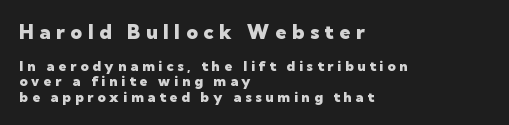
Typeset ragged right — the left edge is the straight one. The specimen reads as upright at a glance. Here the glyphs are tracked loosely, breaking word shapes into spaced letters. The sample has been set heavy, in full bold.
